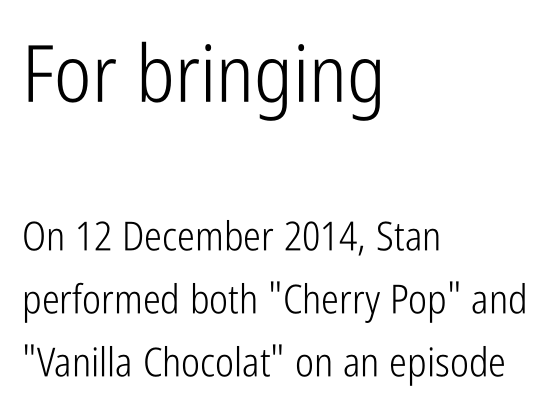
The image shows 79 px light, condensed sans-serif type, upright; set left-aligned, normal line spacing (1.58x), normal letter spacing, not underlined; the first (top) block is 1.98x larger; low stroke contrast and a medium x-height.
